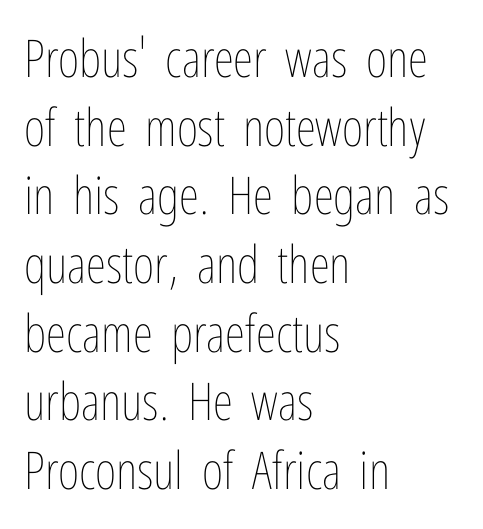
Between one letter and the next there's only the usual sliver of space. This sample keeps an unexceptional amount of space between lines. This is roman type, the default non-slanted kind. The strip under each line holds only bare page.
